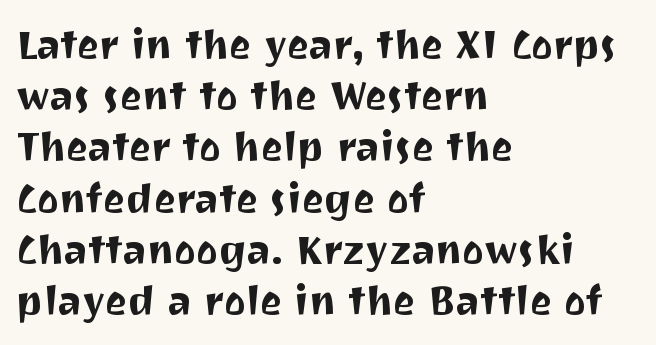
{"serif": "no", "italic": "no", "width": "normal", "stroke_contrast": "medium", "x_height": "medium", "monospaced": "no", "underline": "no", "align": "left", "line_spacing": "normal", "line_spacing_ratio": 1.25, "letter_spacing": "normal", "letter_spacing_em": 0.0, "glyph_px": 41}
